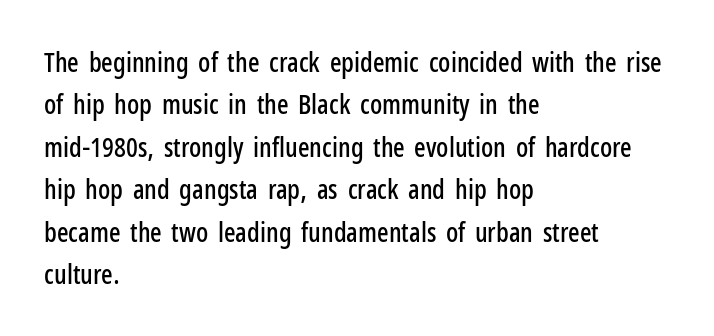
{"italic": "no", "underline": "no", "align": "left", "line_spacing": "normal", "line_spacing_ratio": 1.57, "letter_spacing": "normal", "letter_spacing_em": 0.0, "glyph_px": 27}
